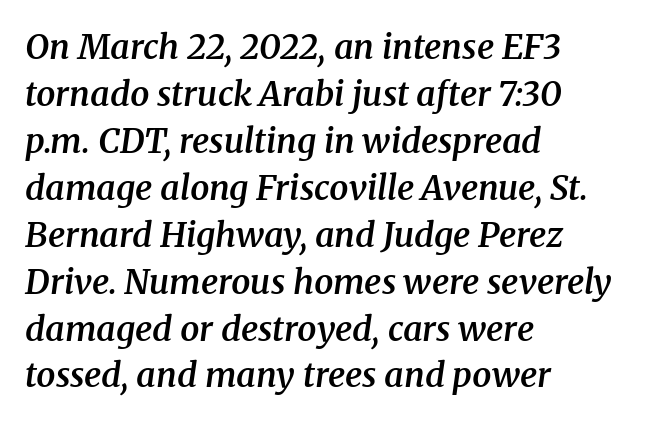
The image shows 34 px semibold serif type, italic (leaning right); set left-aligned, normal line spacing (1.38x), normal letter spacing, not underlined; medium stroke contrast and a medium x-height.
